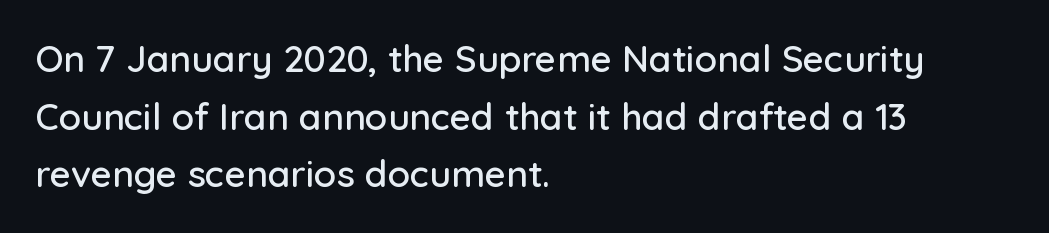
{"serif": "no", "italic": "no", "width": "normal", "stroke_contrast": "low", "x_height": "medium", "monospaced": "no", "underline": "no", "align": "left", "line_spacing": "normal", "line_spacing_ratio": 1.56, "letter_spacing": "normal", "letter_spacing_em": 0.0, "glyph_px": 37}
